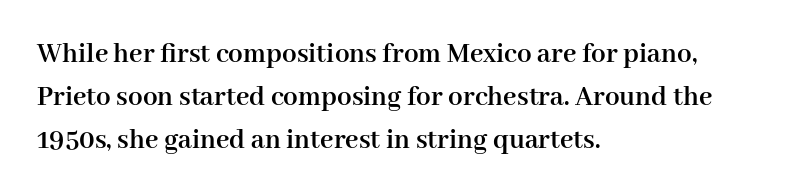
These lines sit exactly where default settings would place them. The strokes are fattened all the way to bold. Spacing between characters is what you'd get straight out of the box. Does the lettering tilt? It doesn't — this is upright. Beneath every word, the page is bare. Typeset ragged right — the left edge is the straight one.
